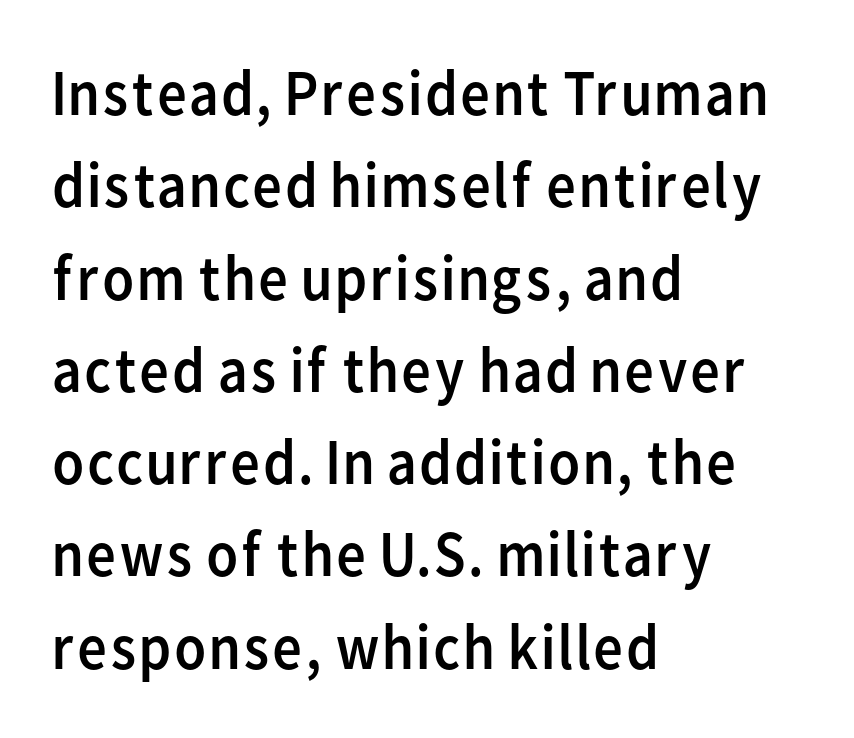
Q: Is the text bold? A: No.
Q: Is the text italic (slanted)? A: No, it is upright.
Q: Is the typeface a serif or a sans-serif typeface? A: Sans-serif.
Q: Is the text underlined? A: No.
Q: How is the paragraph aligned? A: Left-aligned.
Q: Is the spacing between letters normal or unusually wide? A: Normal.
Q: Is the spacing between lines tight, normal or loose? A: Normal.
Q: Width (condensed, normal, or wide)? A: Normal.
Q: Stroke contrast? A: Low.
Q: x-height? A: Medium.
Q: Monospaced? A: No.
